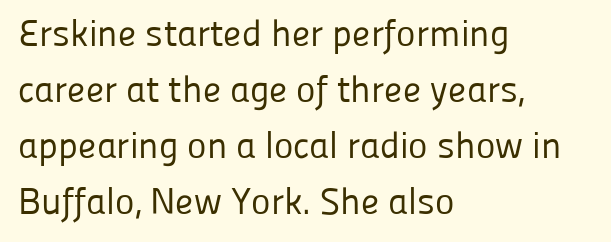
The image shows 37 px regular-weight sans-serif type, upright; set left-aligned, normal line spacing (1.51x), normal letter spacing, not underlined; low stroke contrast and a medium x-height.
